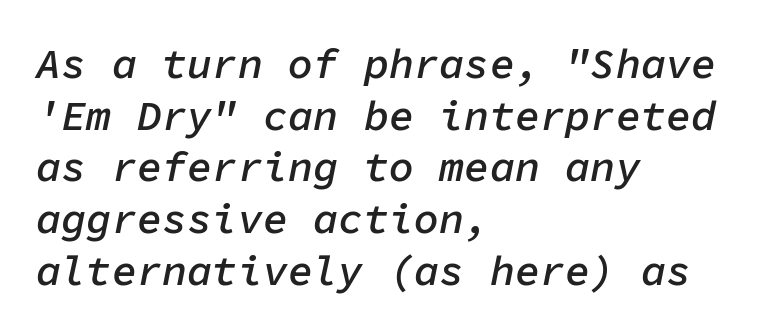
The image shows 42 px semibold type, italic (leaning right), monospaced; set left-aligned, line spacing 1.23x, normal letter spacing, not underlined; low stroke contrast and a medium x-height.
